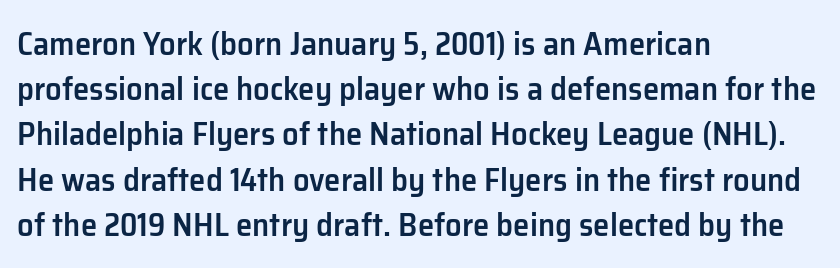
{"serif": "no", "italic": "no", "bold": "semi", "weight": "semibold", "width": "normal", "stroke_contrast": "low", "x_height": "medium", "monospaced": "no", "underline": "no", "align": "left", "line_spacing": "normal", "line_spacing_ratio": 1.37, "letter_spacing": "normal", "letter_spacing_em": 0.0, "glyph_px": 33}
